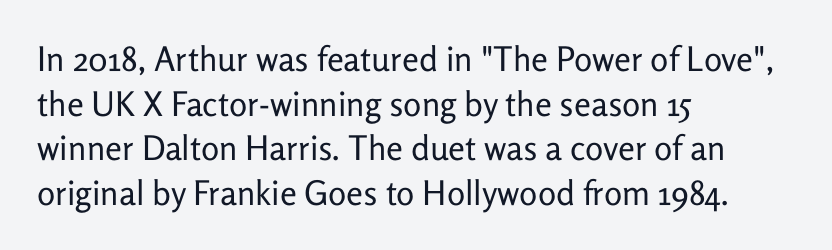
Unlike a traditional serif, this face leaves its strokes unadorned. This is roman type, the default non-slanted kind. Leading matches the norm, producing a regular column. Compared with a typical body face, this is equally light or lighter still. Is this a fixed-width face? No — the glyphs have proportional, varying widths.
